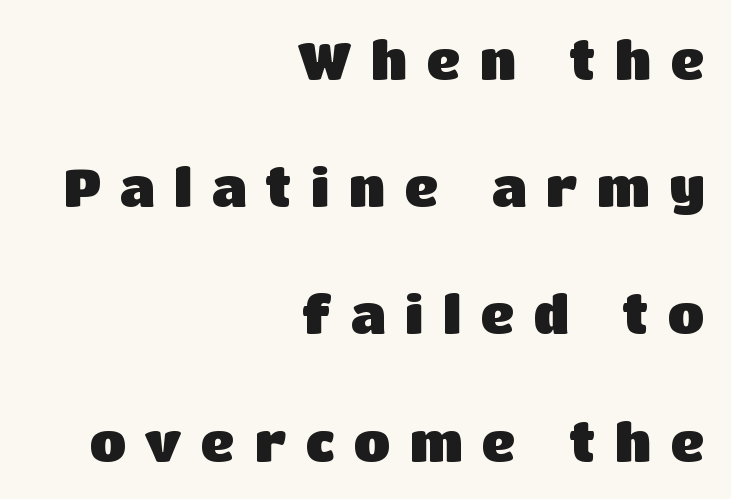
{"serif": "no", "italic": "no", "bold": "yes", "weight": "heavy", "width": "normal", "stroke_contrast": "low", "x_height": "large", "monospaced": "no", "underline": "no", "align": "right", "line_spacing": "loose", "line_spacing_ratio": 2.4, "letter_spacing": "wide", "letter_spacing_em": 0.36, "glyph_px": 53}
